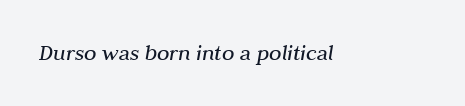
Q: Is the text bold? A: No.
Q: Is the text italic (slanted)? A: Yes, it leans right by about 10 degrees.
Q: Is the text underlined? A: No.
Q: Is the spacing between letters normal or unusually wide? A: Normal.
